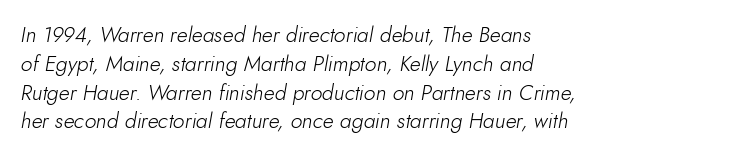
{"italic": "yes", "lean": "right", "slant_degrees": 10, "bold": "no", "underline": "no", "align": "left", "line_spacing": "normal", "line_spacing_ratio": 1.37, "letter_spacing": "normal", "letter_spacing_em": 0.0, "glyph_px": 21}
